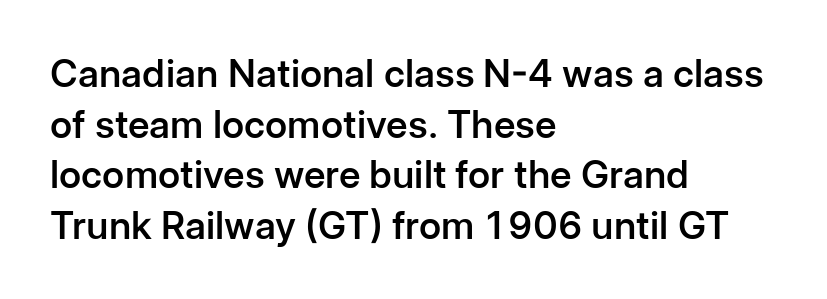
Only glyphs here, with clear space below each row. Do the characters align in a grid? No, the font is proportional. The line-height multiplier appears to be the usual default. How heavy is the stroke? Medium-heavy — a semibold, shy of bold. Every stem runs plumb, perpendicular to the baseline.
